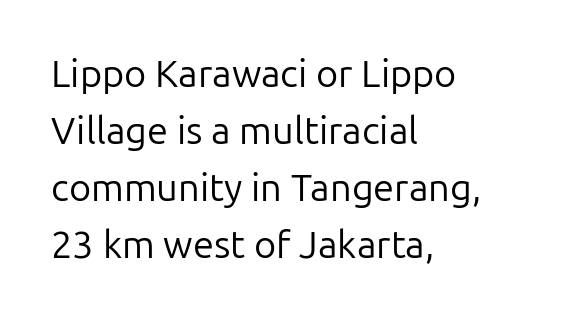
{"serif": "no", "italic": "no", "bold": "no", "weight": "regular", "width": "normal", "stroke_contrast": "low", "x_height": "medium", "monospaced": "no", "underline": "no", "align": "left", "line_spacing": "normal", "line_spacing_ratio": 1.5, "letter_spacing": "normal", "letter_spacing_em": 0.0, "glyph_px": 38}
